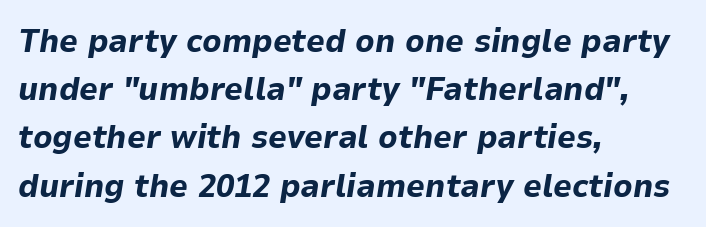
{"italic": "yes", "lean": "right", "slant_degrees": 9, "bold": "yes", "weight": "bold", "width": "normal", "stroke_contrast": "low", "x_height": "medium", "monospaced": "no", "underline": "no", "align": "left", "line_spacing": "normal", "line_spacing_ratio": 1.46, "letter_spacing": "normal", "letter_spacing_em": 0.0, "glyph_px": 33}
